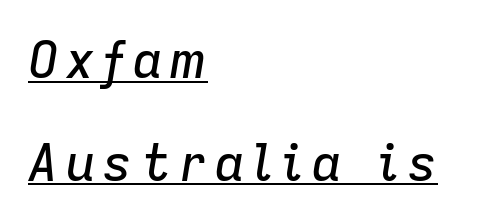
{"italic": "yes", "lean": "right", "slant_degrees": 9, "width": "normal", "stroke_contrast": "low", "x_height": "medium", "monospaced": "no", "underline": "yes", "align": "left", "line_spacing": "loose", "line_spacing_ratio": 2.01, "glyph_px": 51}
